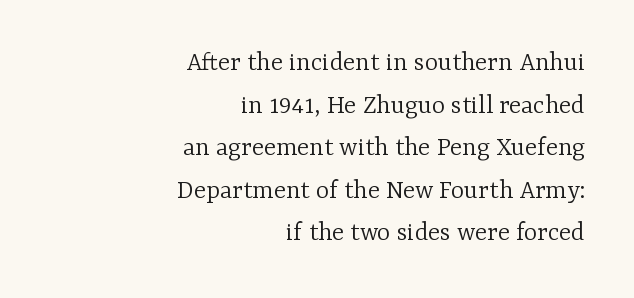
{"serif": "yes", "italic": "no", "bold": "no", "weight": "light", "width": "normal", "stroke_contrast": "low", "x_height": "medium", "monospaced": "no", "underline": "no", "align": "right", "line_spacing": "normal", "line_spacing_ratio": 1.52, "letter_spacing": "normal", "letter_spacing_em": 0.0, "glyph_px": 28}
